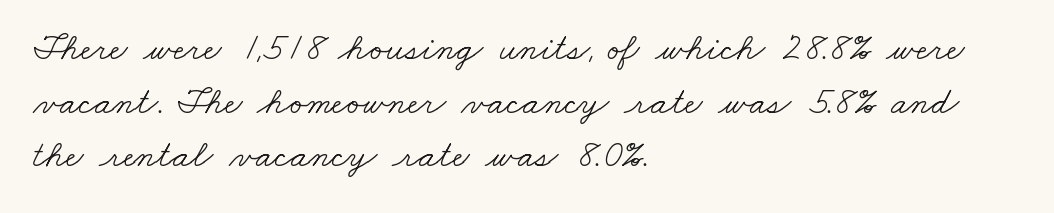
The paragraph shown leans on its left margin. Students, observe: this is what conventionally led text looks like. Ink coverage per letter is moderate at most. Note the varied advance widths — an 'i' is clearly narrower than an 'm'. Serifs: yes, visible at the terminals of the letterforms. Glance below the letters and you will spot only blank space.
